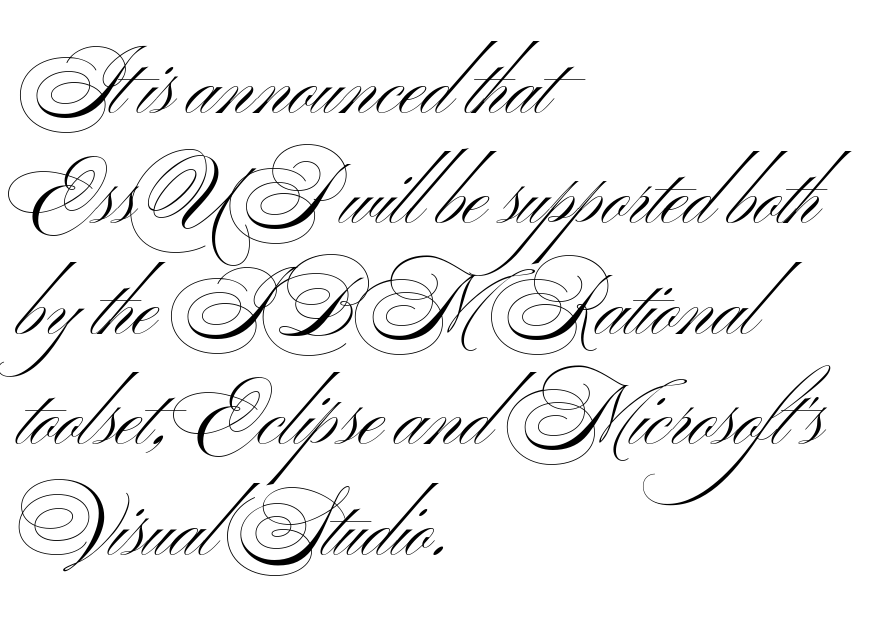
The letterforms sit at book weight or below. How are the letters spaced? Ordinarily, with no added tracking. What kind of face is this? One without serifs — a sans. How would I describe the line gaps? Plain and ordinary.
